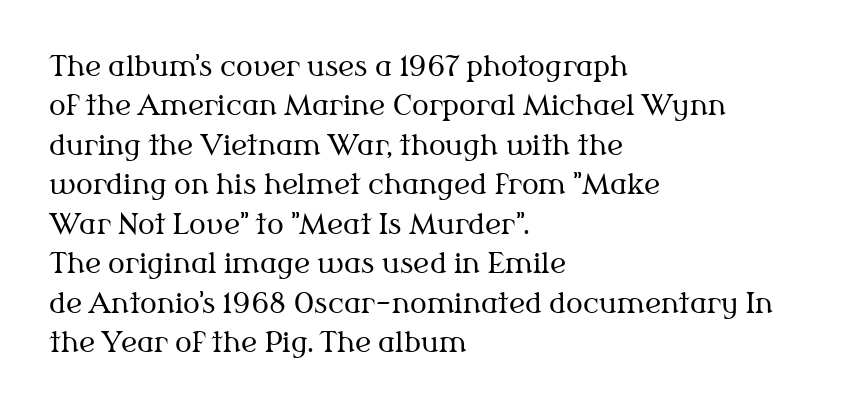
Q: Is the text bold? A: No.
Q: Is the text italic (slanted)? A: No, it is upright.
Q: Is the typeface a serif or a sans-serif typeface? A: Serif.
Q: Is the text underlined? A: No.
Q: How is the paragraph aligned? A: Left-aligned.
Q: Is the spacing between letters normal or unusually wide? A: Normal.
Q: Is the spacing between lines tight, normal or loose? A: Normal.
Q: Width (condensed, normal, or wide)? A: Normal.
Q: Stroke contrast? A: Medium.
Q: x-height? A: Medium.
Q: Monospaced? A: No.
